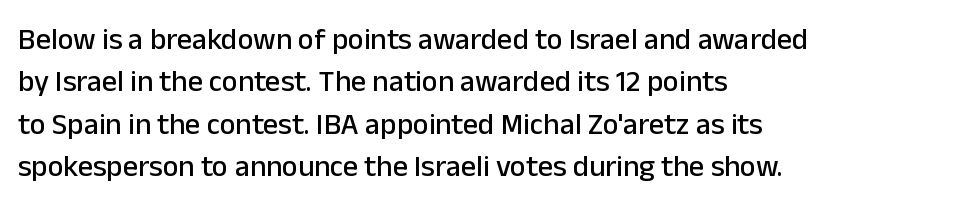
The image shows 30 px sans-serif type, upright; set left-aligned, normal line spacing (1.41x), normal letter spacing, not underlined; low stroke contrast and a medium x-height.
